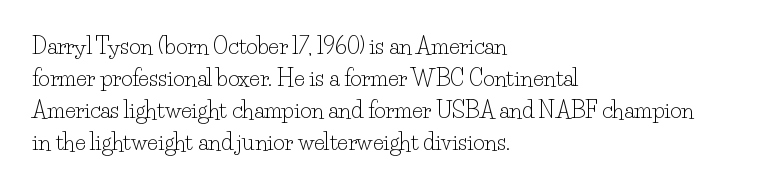
Q: Is the text bold? A: No.
Q: Is the text italic (slanted)? A: No, it is upright.
Q: Is the text underlined? A: No.
Q: How is the paragraph aligned? A: Left-aligned.
Q: Is the spacing between letters normal or unusually wide? A: Normal.
Q: Is the spacing between lines tight, normal or loose? A: Normal.
